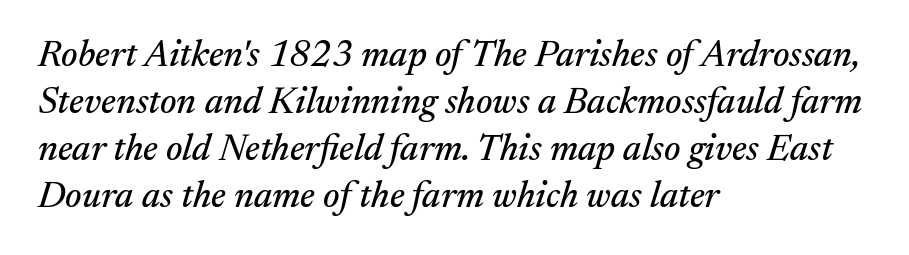
Descenders hang freely into open space. Typeset ragged right — the left edge is the straight one. A typesetter would call this proportional, since set widths differ per character. Letterform terminals end in serifs throughout the passage.
